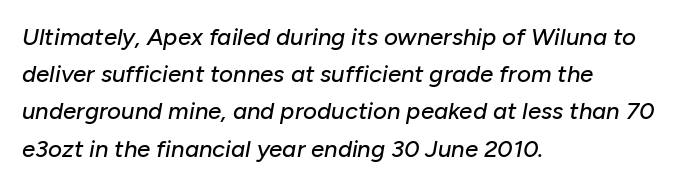
Tracking value appears to be zero — textbook default spacing. Horizontally, the lines are justified to the leading edge only. A typesetter would call this leading conventional body-copy spacing. The face used here has a pronounced slope to its letters. Unmarked baselines from the first word to the last.
